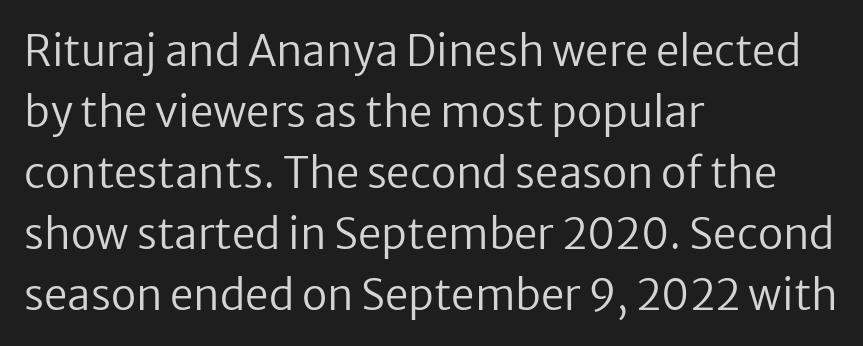
Q: Is the text bold? A: No.
Q: Is the text italic (slanted)? A: No, it is upright.
Q: Is the typeface a serif or a sans-serif typeface? A: Sans-serif.
Q: Is the text underlined? A: No.
Q: How is the paragraph aligned? A: Left-aligned.
Q: Is the spacing between letters normal or unusually wide? A: Normal.
Q: Is the spacing between lines tight, normal or loose? A: Normal.
Q: Width (condensed, normal, or wide)? A: Normal.
Q: Stroke contrast? A: Low.
Q: x-height? A: Medium.
Q: Monospaced? A: No.
